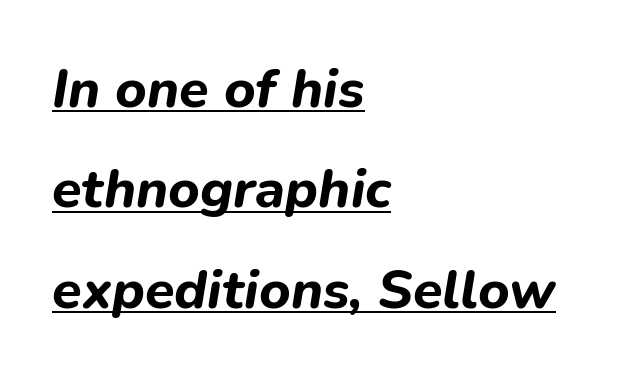
{"italic": "yes", "lean": "right", "slant_degrees": 9, "bold": "yes", "weight": "bold", "width": "normal", "stroke_contrast": "low", "x_height": "medium", "monospaced": "no", "underline": "yes", "align": "left", "line_spacing_ratio": 1.86, "letter_spacing": "normal", "letter_spacing_em": 0.0, "glyph_px": 54}
